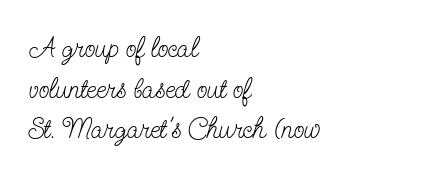
The image shows 28 px light, condensed serif type; set left-aligned, normal line spacing (1.45x), normal letter spacing, not underlined; low stroke contrast and a small x-height.
